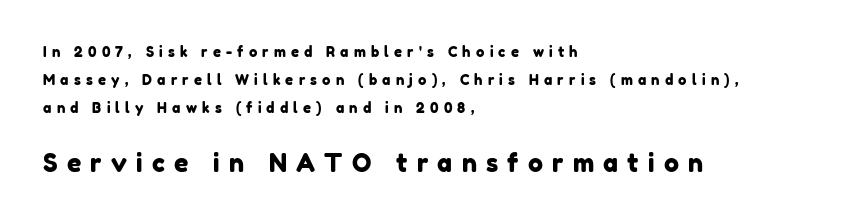
Whoever set this chose breathing room over compactness in the vertical rhythm. The second block has been scaled up relative to the first. You could only call the tracking loose — the letters float apart. Descender tails drop into unmarked territory. Where is the straight margin? On the left.
